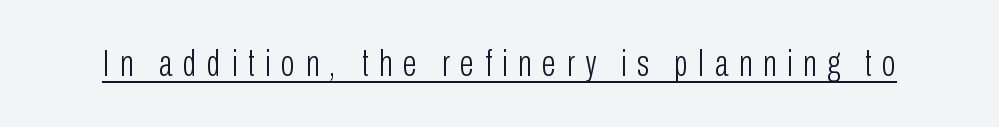
Q: Is the text bold? A: No.
Q: Is the text italic (slanted)? A: No, it is upright.
Q: Is the typeface a serif or a sans-serif typeface? A: Sans-serif.
Q: Is the text underlined? A: Yes.
Q: Is the spacing between letters normal or unusually wide? A: Unusually wide.
Q: Width (condensed, normal, or wide)? A: Condensed.
Q: Stroke contrast? A: Low.
Q: x-height? A: Medium.
Q: Monospaced? A: No.
